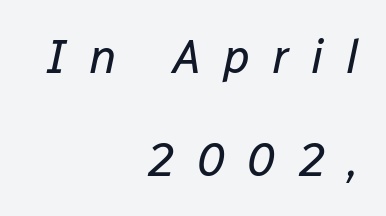
Q: Is the text bold? A: No.
Q: Is the text italic (slanted)? A: Yes, it leans right by about 12 degrees.
Q: Is the text underlined? A: No.
Q: How is the paragraph aligned? A: Right-aligned.
Q: Is the spacing between letters normal or unusually wide? A: Unusually wide.
Q: Is the spacing between lines tight, normal or loose? A: Loose.
Q: Width (condensed, normal, or wide)? A: Normal.
Q: Stroke contrast? A: Low.
Q: x-height? A: Medium.
Q: Monospaced? A: No.
